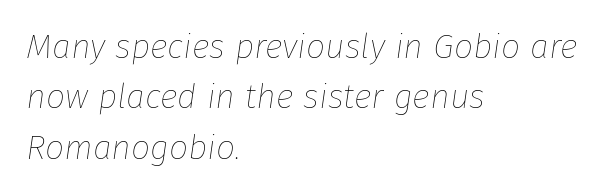
The image shows 34 px thin type, italic (leaning right); set left-aligned, normal line spacing (1.48x), normal letter spacing, not underlined; low stroke contrast and a medium x-height.
